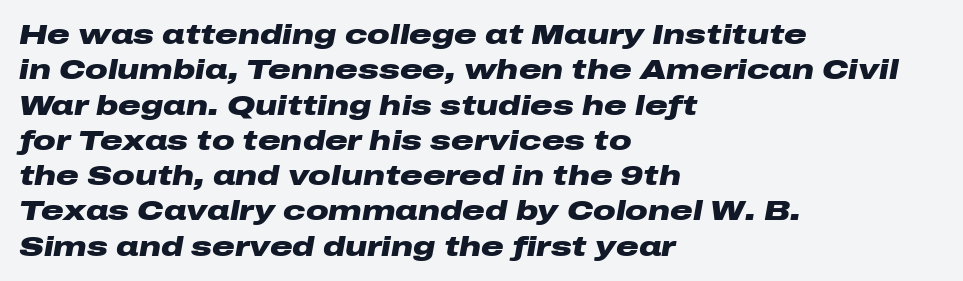
{"italic": "yes", "lean": "right", "slant_degrees": 10, "bold": "yes", "weight": "heavy", "width": "wide", "stroke_contrast": "low", "x_height": "medium", "monospaced": "no", "underline": "no", "align": "left", "line_spacing": "normal", "line_spacing_ratio": 1.26, "letter_spacing": "normal", "letter_spacing_em": 0.0, "glyph_px": 28}
